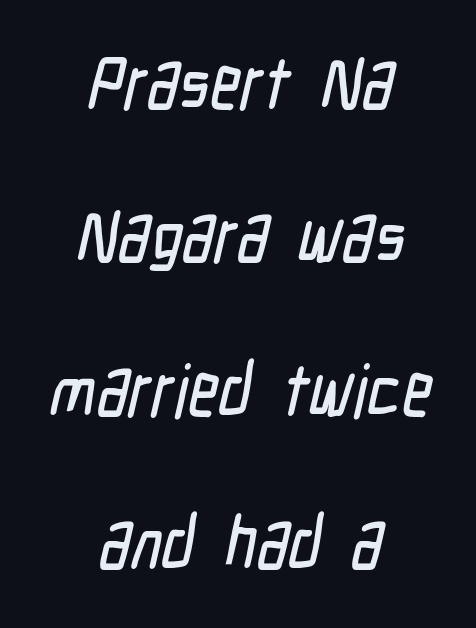
Q: Is the typeface a serif or a sans-serif typeface? A: Sans-serif.
Q: Is the text underlined? A: No.
Q: How is the paragraph aligned? A: Centered.
Q: Is the spacing between letters normal or unusually wide? A: Normal.
Q: Is the spacing between lines tight, normal or loose? A: Loose.
Q: Width (condensed, normal, or wide)? A: Condensed.
Q: Stroke contrast? A: Low.
Q: x-height? A: Medium.
Q: Monospaced? A: No.
